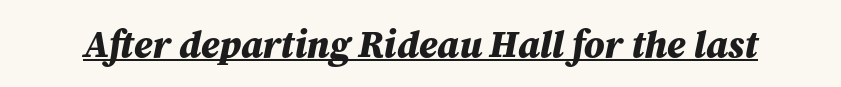
The image shows 38 px bold type, italic (leaning right); set normal letter spacing, underlined; medium stroke contrast and a medium x-height.
